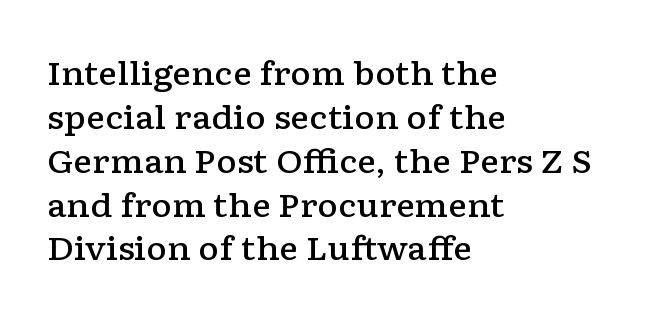
{"serif": "yes", "italic": "no", "bold": "semi", "weight": "semibold", "width": "wide", "stroke_contrast": "low", "x_height": "medium", "monospaced": "no", "underline": "no", "align": "left", "line_spacing": "normal", "line_spacing_ratio": 1.37, "letter_spacing": "normal", "letter_spacing_em": 0.0, "glyph_px": 32}
